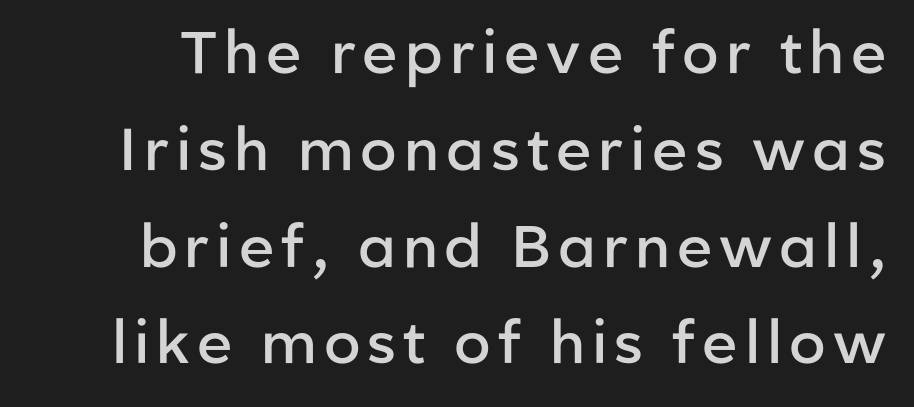
The image shows 59 px semibold sans-serif type, upright; set normal line spacing (1.64x), not underlined; low stroke contrast and a medium x-height.
